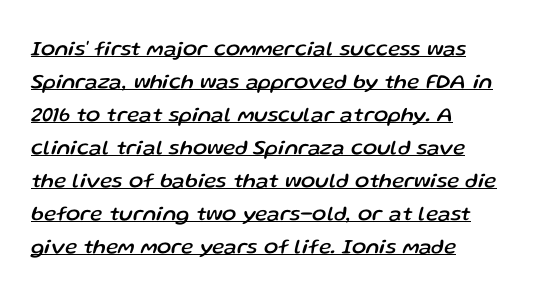
Q: Is the text italic (slanted)? A: Yes, it leans right by about 13 degrees.
Q: Is the text underlined? A: Yes.
Q: How is the paragraph aligned? A: Left-aligned.
Q: Is the spacing between letters normal or unusually wide? A: Normal.
Q: Is the spacing between lines tight, normal or loose? A: Normal.
